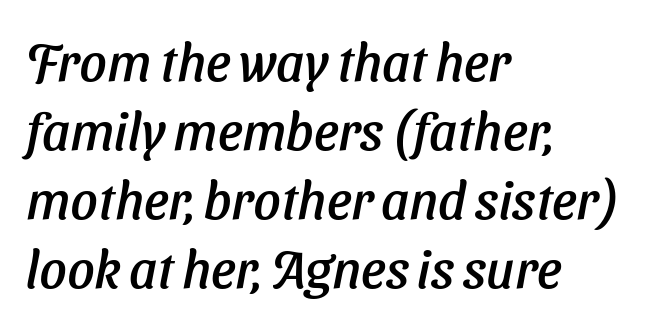
{"width": "normal", "stroke_contrast": "low", "x_height": "medium", "monospaced": "no", "underline": "no", "align": "left", "line_spacing": "normal", "line_spacing_ratio": 1.3, "letter_spacing": "normal", "letter_spacing_em": 0.0, "glyph_px": 53}
